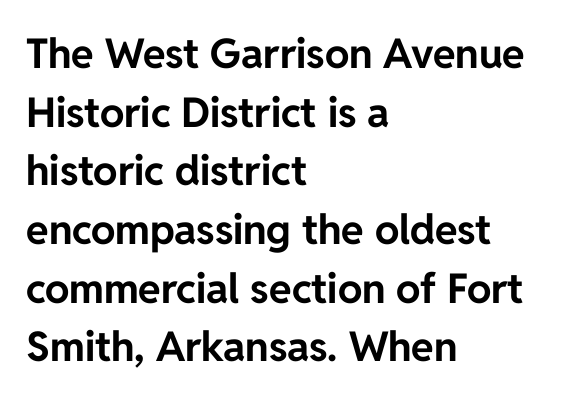
The image shows 41 px bold sans-serif type, upright; set left-aligned, normal line spacing (1.43x), normal letter spacing, not underlined; low stroke contrast and a medium x-height.
